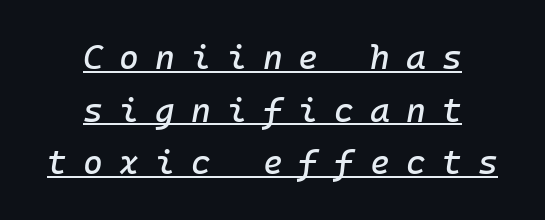
The image shows 34 px text type, italic (leaning right); set centered, normal line spacing (1.55x), unusually wide letter spacing (+0.47 em), underlined; low stroke contrast and a medium x-height.
